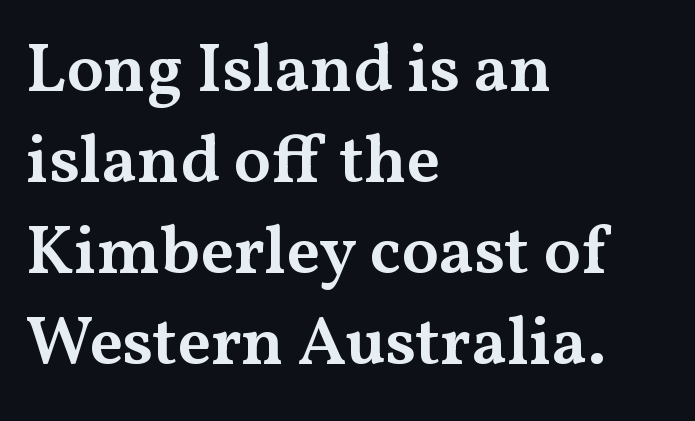
Caption: multi-line text, flush left, ragged right. The area under the type is left untouched. Weight check: semibold — heavier than regular, not quite bold. Type style note: has serifs. The rendering uses natural spacing where letterforms have individual widths. Tracking here is standard; glyphs follow each other at the usual distance.
